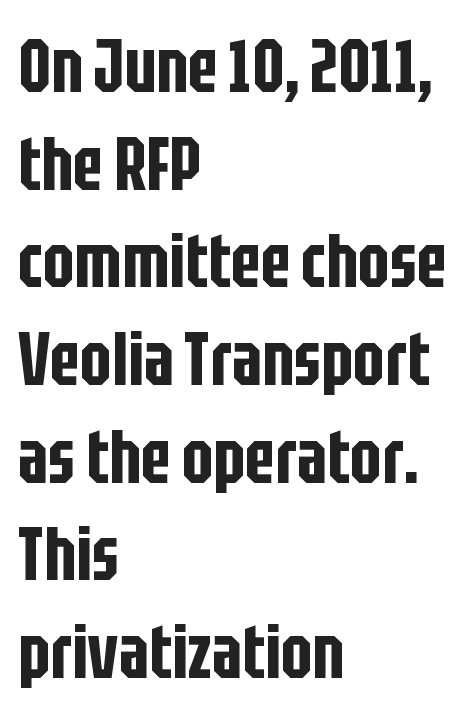
Note the varied advance widths — an 'i' is clearly narrower than an 'm'. Baseline-to-baseline distance is the conventional proportion of letter height. This rendering uses left alignment, leaving the right contour irregular. Check the space under the baseline: it is left empty.
